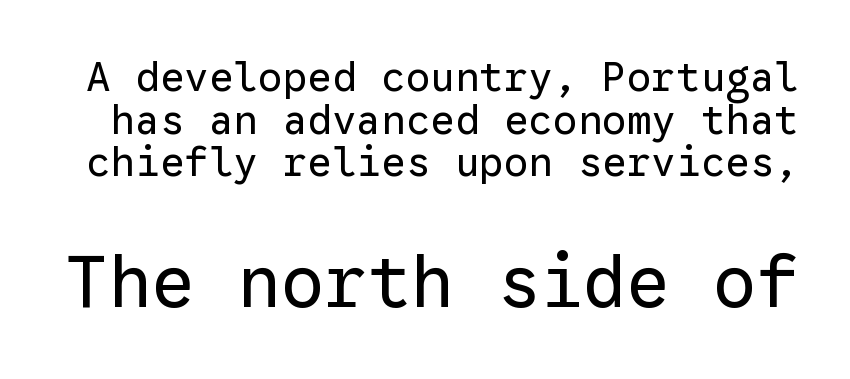
Q: Is the text bold? A: No.
Q: Is the text italic (slanted)? A: No, it is upright.
Q: Is the typeface a serif or a sans-serif typeface? A: Sans-serif.
Q: Is the text underlined? A: No.
Q: Is the spacing between letters normal or unusually wide? A: Normal.
Q: Is the spacing between lines tight, normal or loose? A: Tight.
Q: Which block of text is set in a larger size, the first (top) or the second (bottom)? A: The second (bottom) one.
Q: Width (condensed, normal, or wide)? A: Normal.
Q: Stroke contrast? A: Low.
Q: x-height? A: Medium.
Q: Monospaced? A: Yes.
